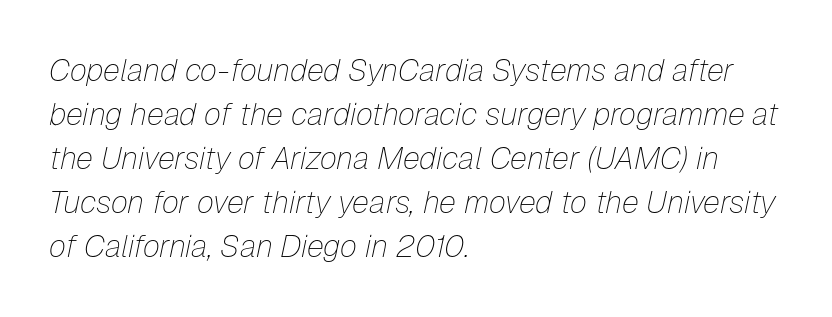
{"italic": "yes", "lean": "right", "slant_degrees": 12, "bold": "no", "weight": "thin", "width": "normal", "stroke_contrast": "low", "x_height": "medium", "monospaced": "no", "underline": "no", "align": "left", "line_spacing": "normal", "line_spacing_ratio": 1.42, "letter_spacing": "normal", "letter_spacing_em": 0.0, "glyph_px": 31}
